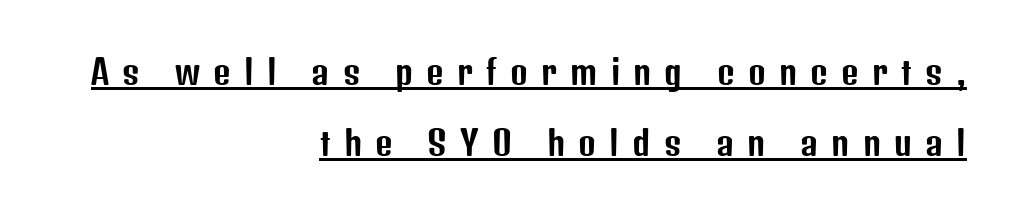
{"serif": "no", "italic": "no", "width": "condensed", "stroke_contrast": "low", "x_height": "medium", "monospaced": "no", "underline": "yes", "align": "right", "line_spacing": "loose", "line_spacing_ratio": 2.1, "letter_spacing": "wide", "letter_spacing_em": 0.39, "glyph_px": 34}
